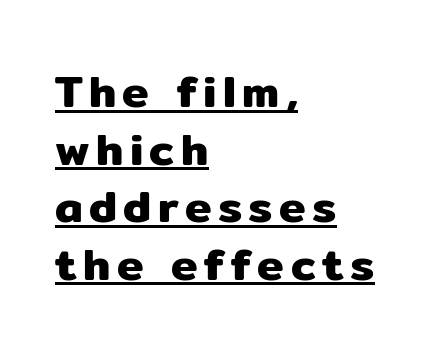
Q: Is the text italic (slanted)? A: No, it is upright.
Q: Is the typeface a serif or a sans-serif typeface? A: Sans-serif.
Q: Is the text underlined? A: Yes.
Q: How is the paragraph aligned? A: Left-aligned.
Q: Is the spacing between lines tight, normal or loose? A: Normal.
Q: Width (condensed, normal, or wide)? A: Normal.
Q: Stroke contrast? A: Low.
Q: x-height? A: Medium.
Q: Monospaced? A: No.
